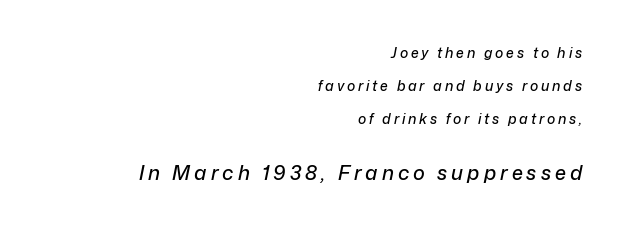
The image shows 20 px text type, italic (leaning right); set right-aligned, loose line spacing (2.37x), unusually wide letter spacing (+0.2 em), not underlined; the second (bottom) block is 1.43x larger.
